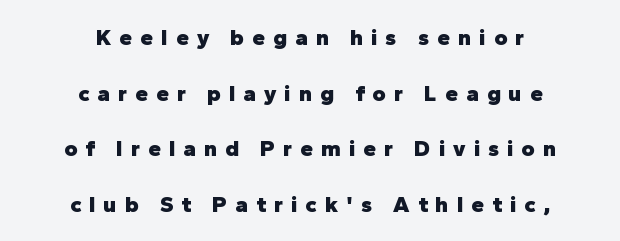
Q: Is the text bold? A: Yes.
Q: Is the text italic (slanted)? A: No, it is upright.
Q: Is the text underlined? A: No.
Q: How is the paragraph aligned? A: Centered.
Q: Is the spacing between letters normal or unusually wide? A: Unusually wide.
Q: Is the spacing between lines tight, normal or loose? A: Loose.
